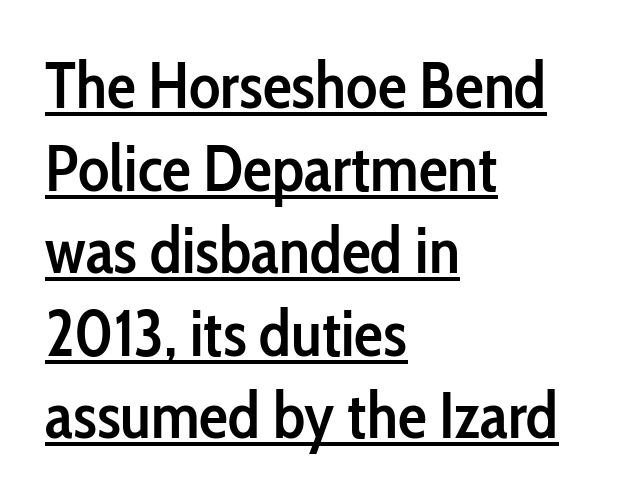
The lines are quadded left. Upright lettering throughout. Examine the stroke ends and you'll find no serifs. The face used here appears with an underline applied. The sample has been set in demibold, a notch under bold. Character widths vary here, with narrow letters taking less room than wide ones.
